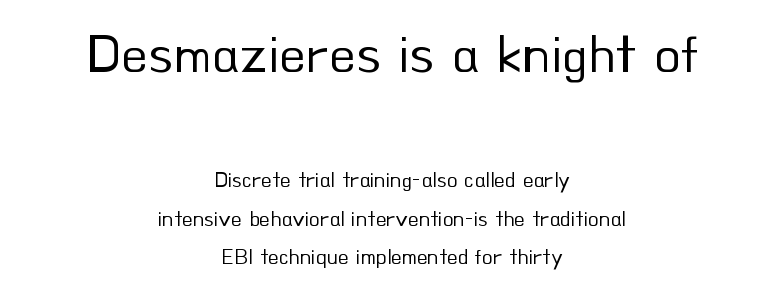
{"serif": "no", "italic": "no", "bold": "no", "weight": "regular", "width": "normal", "stroke_contrast": "low", "x_height": "small", "monospaced": "no", "underline": "no", "align": "center", "line_spacing_ratio": 1.76, "letter_spacing": "normal", "letter_spacing_em": 0.0, "larger_block": "first", "size_ratio": 2.5, "glyph_px": 55}
